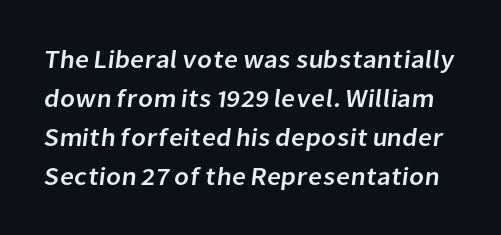
{"underline": "no", "line_spacing": "normal", "line_spacing_ratio": 1.56, "letter_spacing": "normal", "letter_spacing_em": 0.0, "glyph_px": 25}
